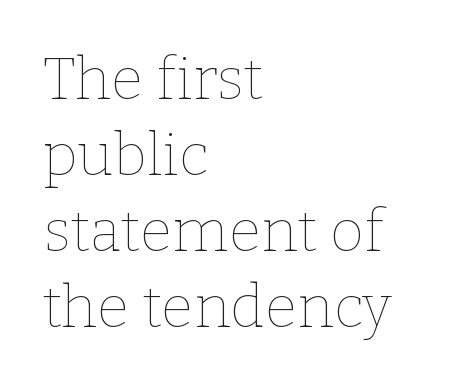
The image shows 59 px thin type, upright; set left-aligned, normal line spacing (1.29x), normal letter spacing, not underlined; low stroke contrast and a medium x-height.
